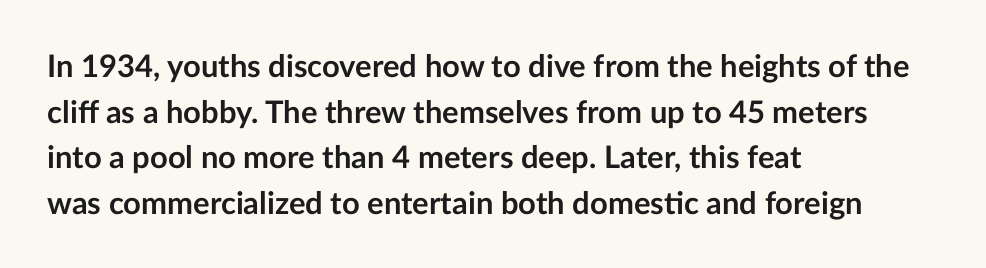
Q: Is the text bold? A: Yes.
Q: Is the text italic (slanted)? A: No, it is upright.
Q: Is the typeface a serif or a sans-serif typeface? A: Sans-serif.
Q: Is the text underlined? A: No.
Q: How is the paragraph aligned? A: Left-aligned.
Q: Is the spacing between letters normal or unusually wide? A: Normal.
Q: Is the spacing between lines tight, normal or loose? A: Normal.
Q: Width (condensed, normal, or wide)? A: Normal.
Q: Stroke contrast? A: Low.
Q: x-height? A: Medium.
Q: Monospaced? A: No.
